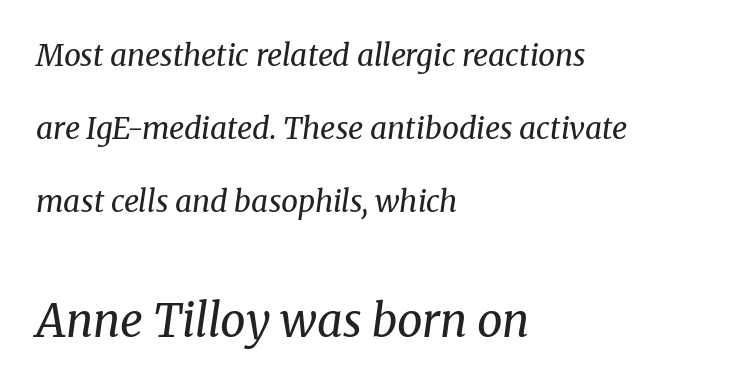
Q: Is the text bold? A: No.
Q: Is the text italic (slanted)? A: Yes, it leans right by about 8 degrees.
Q: Is the typeface a serif or a sans-serif typeface? A: Serif.
Q: Is the text underlined? A: No.
Q: How is the paragraph aligned? A: Left-aligned.
Q: Is the spacing between letters normal or unusually wide? A: Normal.
Q: Is the spacing between lines tight, normal or loose? A: Loose.
Q: Which block of text is set in a larger size, the first (top) or the second (bottom)? A: The second (bottom) one.
Q: Width (condensed, normal, or wide)? A: Normal.
Q: Stroke contrast? A: Medium.
Q: x-height? A: Medium.
Q: Monospaced? A: No.
